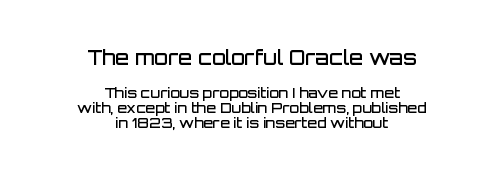
{"italic": "no", "bold": "semi", "underline": "no", "align": "center", "line_spacing": "tight", "line_spacing_ratio": 1.07, "letter_spacing": "normal", "letter_spacing_em": 0.0, "larger_block": "first", "size_ratio": 1.43, "glyph_px": 20}
